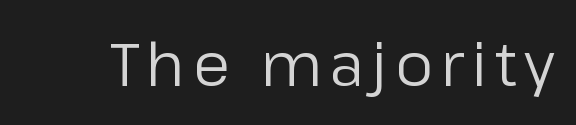
{"serif": "no", "italic": "no", "bold": "no", "weight": "regular", "width": "normal", "stroke_contrast": "low", "x_height": "medium", "monospaced": "no", "underline": "no", "glyph_px": 60}
